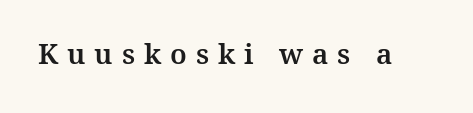
The image shows 28 px serif type, upright; set unusually wide letter spacing (+0.32 em), not underlined; medium stroke contrast and a medium x-height.
